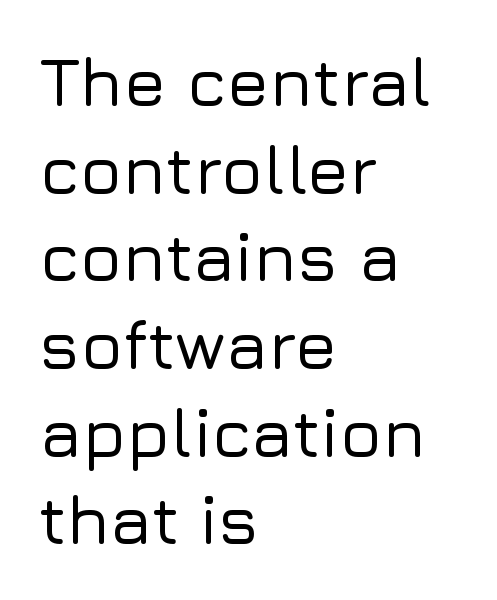
{"serif": "no", "italic": "no", "width": "normal", "stroke_contrast": "low", "x_height": "medium", "monospaced": "no", "underline": "no", "align": "left", "line_spacing": "normal", "line_spacing_ratio": 1.27, "letter_spacing": "normal", "letter_spacing_em": 0.0, "glyph_px": 69}
